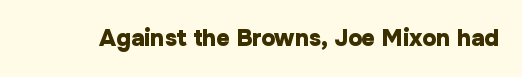
The image shows 23 px bold type, upright; set normal letter spacing, not underlined.
